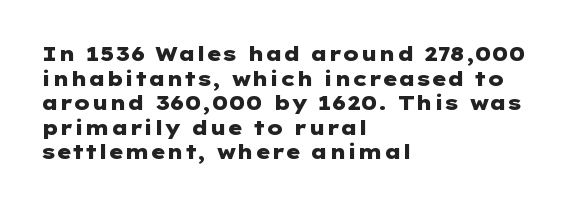
{"italic": "no", "bold": "yes", "underline": "no", "align": "left", "line_spacing_ratio": 1.23, "letter_spacing": "normal", "letter_spacing_em": 0.0, "glyph_px": 20}
